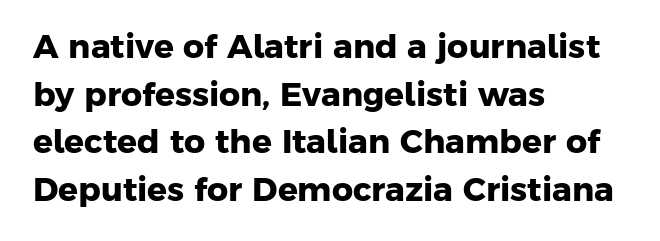
Q: Is the text bold? A: Yes.
Q: Is the typeface a serif or a sans-serif typeface? A: Sans-serif.
Q: Is the text underlined? A: No.
Q: How is the paragraph aligned? A: Left-aligned.
Q: Is the spacing between letters normal or unusually wide? A: Normal.
Q: Is the spacing between lines tight, normal or loose? A: Normal.
Q: Width (condensed, normal, or wide)? A: Normal.
Q: Stroke contrast? A: Low.
Q: x-height? A: Medium.
Q: Monospaced? A: No.
